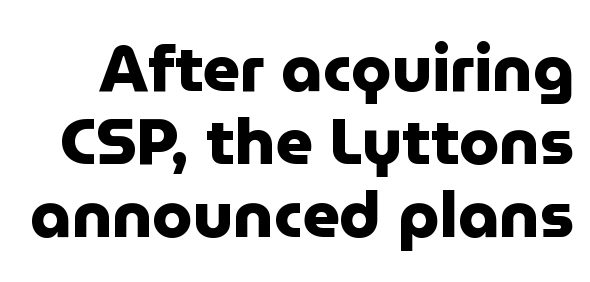
Q: Is the text bold? A: Yes.
Q: Is the text italic (slanted)? A: No, it is upright.
Q: Is the typeface a serif or a sans-serif typeface? A: Sans-serif.
Q: Is the text underlined? A: No.
Q: Is the spacing between letters normal or unusually wide? A: Normal.
Q: Is the spacing between lines tight, normal or loose? A: Tight.
Q: Width (condensed, normal, or wide)? A: Normal.
Q: Stroke contrast? A: Low.
Q: x-height? A: Medium.
Q: Monospaced? A: No.
